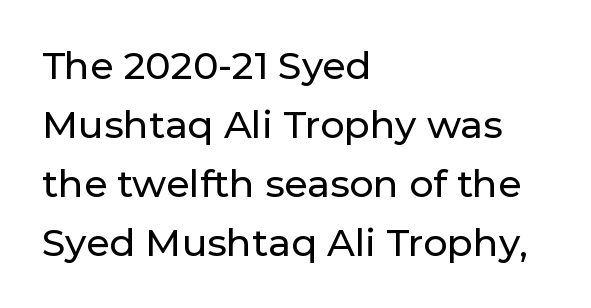
Q: Is the text italic (slanted)? A: No, it is upright.
Q: Is the typeface a serif or a sans-serif typeface? A: Sans-serif.
Q: Is the text underlined? A: No.
Q: How is the paragraph aligned? A: Left-aligned.
Q: Is the spacing between letters normal or unusually wide? A: Normal.
Q: Is the spacing between lines tight, normal or loose? A: Normal.
Q: Width (condensed, normal, or wide)? A: Normal.
Q: Stroke contrast? A: Low.
Q: x-height? A: Medium.
Q: Monospaced? A: No.
